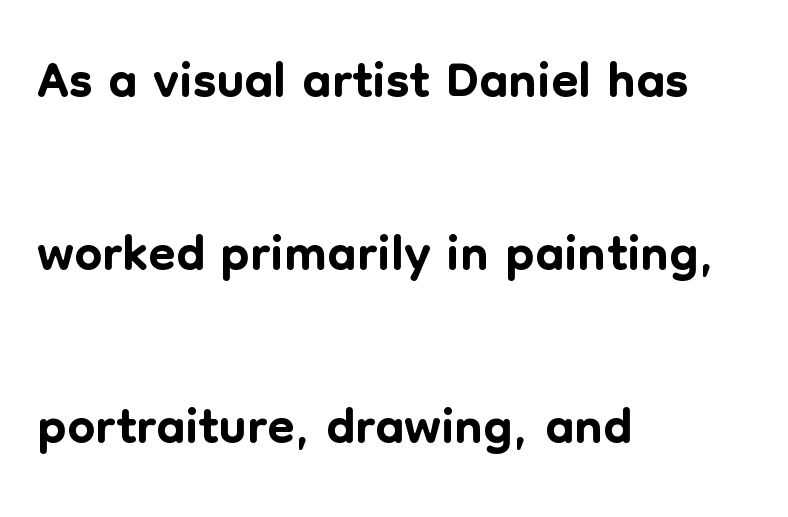
Q: Is the text italic (slanted)? A: No, it is upright.
Q: Is the typeface a serif or a sans-serif typeface? A: Sans-serif.
Q: Is the text underlined? A: No.
Q: How is the paragraph aligned? A: Left-aligned.
Q: Is the spacing between letters normal or unusually wide? A: Normal.
Q: Is the spacing between lines tight, normal or loose? A: Loose.
Q: Width (condensed, normal, or wide)? A: Normal.
Q: Stroke contrast? A: Low.
Q: x-height? A: Medium.
Q: Monospaced? A: No.
